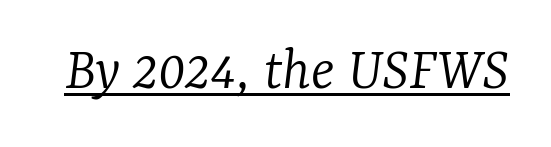
The image shows 62 px light serif type, italic (leaning right); set normal letter spacing, underlined; low stroke contrast and a medium x-height.
